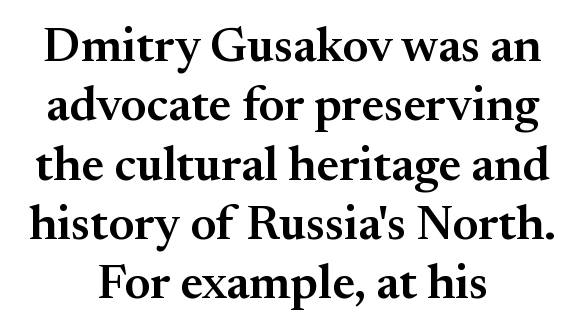
Q: Is the text bold? A: Semi-bold.
Q: Is the text italic (slanted)? A: No, it is upright.
Q: Is the typeface a serif or a sans-serif typeface? A: Serif.
Q: Is the text underlined? A: No.
Q: How is the paragraph aligned? A: Centered.
Q: Is the spacing between letters normal or unusually wide? A: Normal.
Q: Width (condensed, normal, or wide)? A: Normal.
Q: Stroke contrast? A: Medium.
Q: x-height? A: Small.
Q: Monospaced? A: No.
